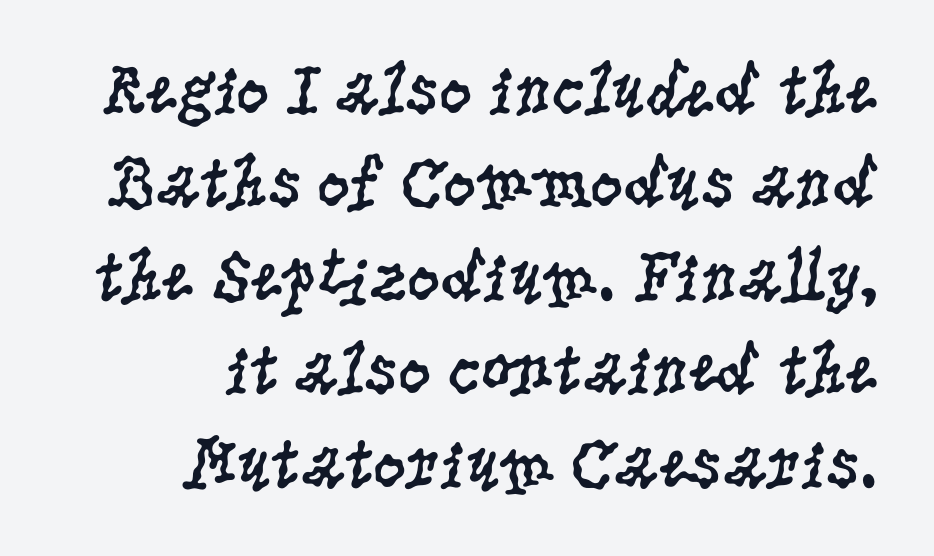
{"serif": "yes", "bold": "no", "weight": "regular", "width": "condensed", "stroke_contrast": "low", "x_height": "large", "monospaced": "no", "underline": "no", "align": "right", "line_spacing": "normal", "line_spacing_ratio": 1.28, "letter_spacing": "normal", "letter_spacing_em": 0.0, "glyph_px": 73}
